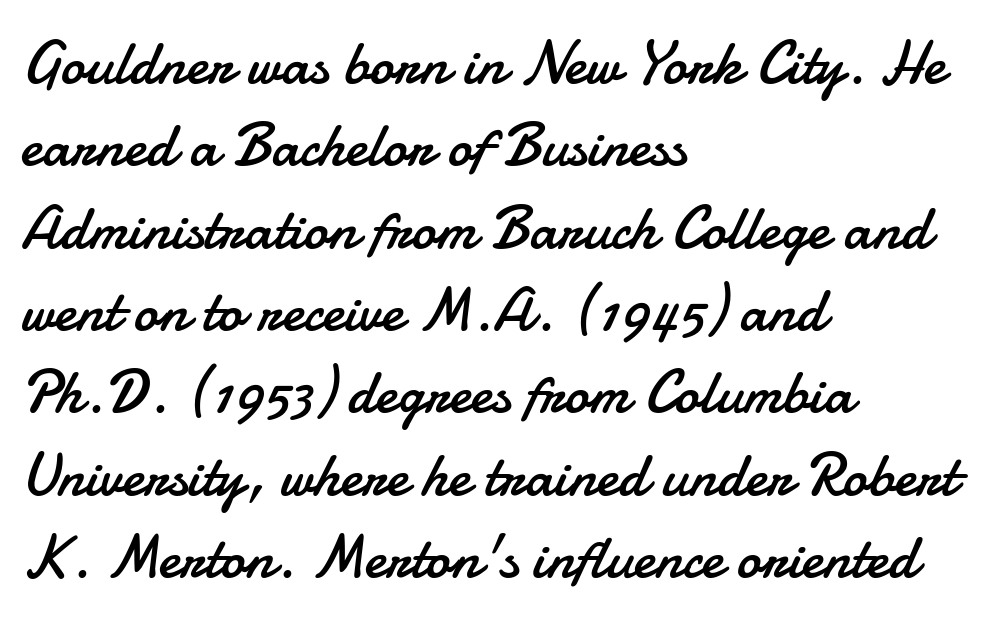
Q: Is the text bold? A: No.
Q: Is the text italic (slanted)? A: Yes.
Q: Is the typeface a serif or a sans-serif typeface? A: Sans-serif.
Q: Is the text underlined? A: No.
Q: How is the paragraph aligned? A: Left-aligned.
Q: Is the spacing between letters normal or unusually wide? A: Normal.
Q: Is the spacing between lines tight, normal or loose? A: Normal.
Q: Width (condensed, normal, or wide)? A: Normal.
Q: Stroke contrast? A: Low.
Q: x-height? A: Small.
Q: Monospaced? A: No.
